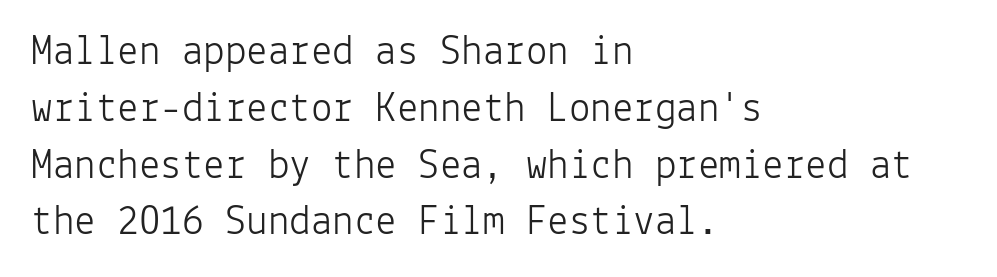
Q: Is the text bold? A: No.
Q: Is the text italic (slanted)? A: No, it is upright.
Q: Is the typeface a serif or a sans-serif typeface? A: Sans-serif.
Q: Is the text underlined? A: No.
Q: How is the paragraph aligned? A: Left-aligned.
Q: Is the spacing between letters normal or unusually wide? A: Normal.
Q: Is the spacing between lines tight, normal or loose? A: Normal.
Q: Width (condensed, normal, or wide)? A: Normal.
Q: Stroke contrast? A: Low.
Q: x-height? A: Medium.
Q: Monospaced? A: Yes.
